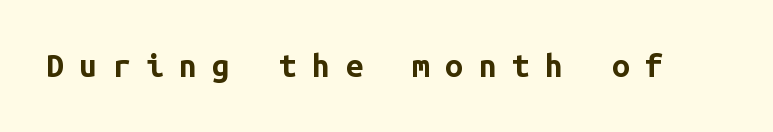
Do the characters align in a grid? Yes, the font is monospaced. Are there feet on the stems? There aren't — it's a sans. The string is rendered with underlining switched off. In terms of letterspacing, this is a distinctly airy, spread setting. Posture: vertical. Chunky letters — that's bold for sure.
